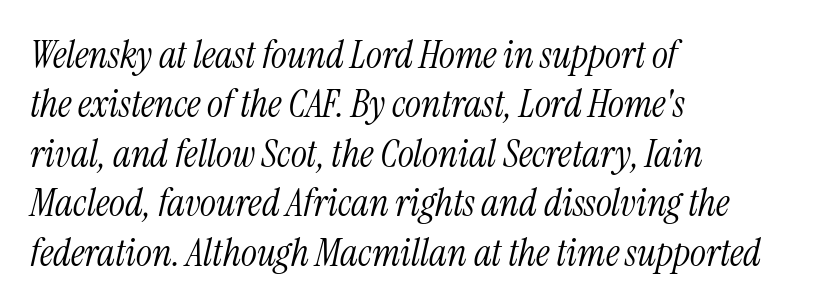
Quick note: italic. Stroke mass is kept to a normal reading level or below. These lines are rendered in a variable-pitch font. What stands out about the letter spacing? Nothing — it is the standard amount.
